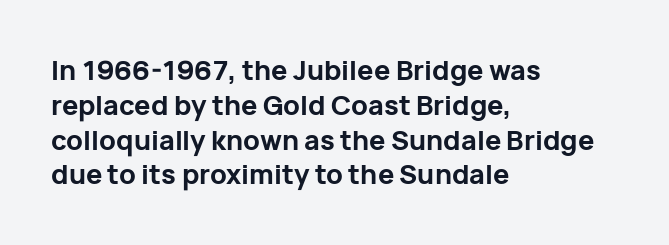
Q: Is the text bold? A: Yes.
Q: Is the text italic (slanted)? A: No, it is upright.
Q: Is the text underlined? A: No.
Q: How is the paragraph aligned? A: Left-aligned.
Q: Is the spacing between letters normal or unusually wide? A: Normal.
Q: Is the spacing between lines tight, normal or loose? A: Normal.
